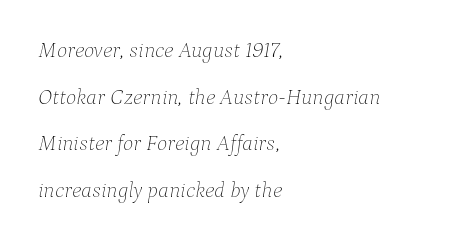
Q: Is the text bold? A: No.
Q: Is the text italic (slanted)? A: Yes, it leans right by about 9 degrees.
Q: Is the text underlined? A: No.
Q: How is the paragraph aligned? A: Left-aligned.
Q: Is the spacing between letters normal or unusually wide? A: Normal.
Q: Is the spacing between lines tight, normal or loose? A: Loose.
